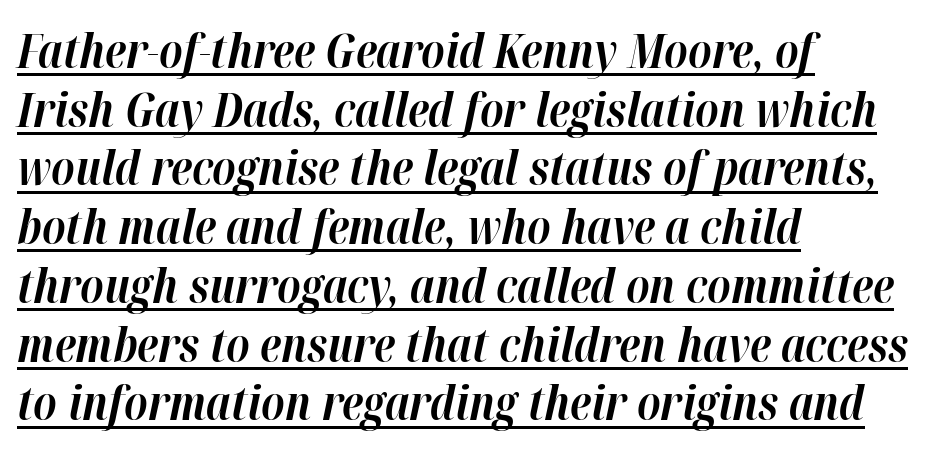
The image shows 47 px bold type, italic (leaning right); set left-aligned, normal line spacing (1.25x), normal letter spacing, underlined; high stroke contrast and a medium x-height.
